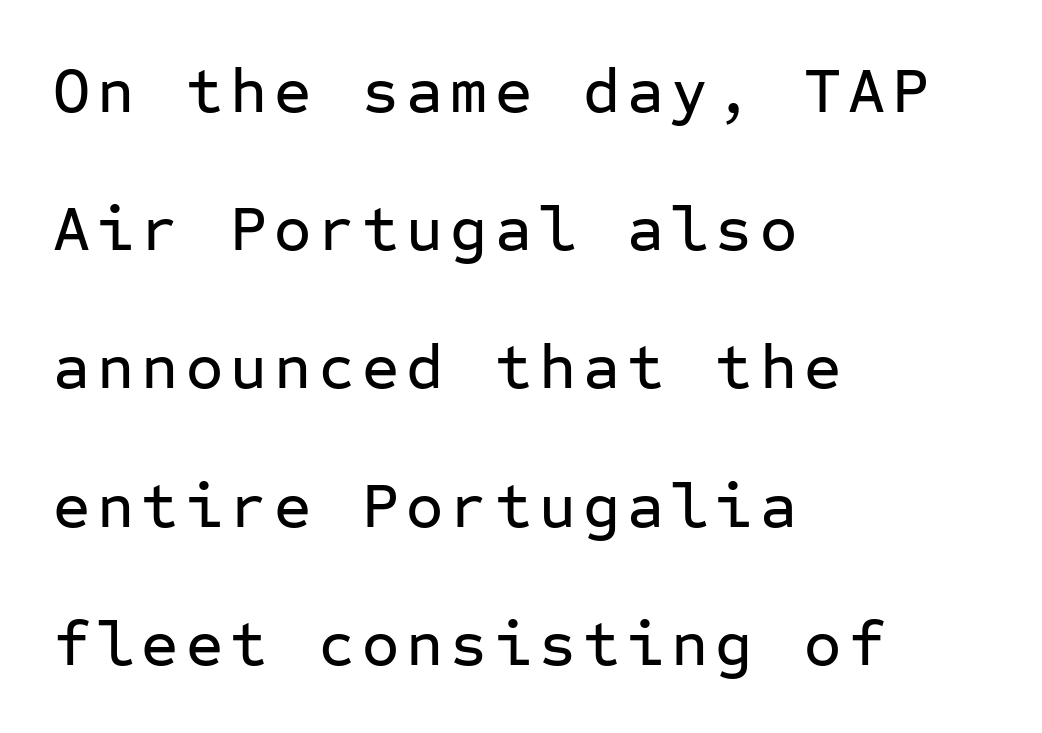
{"serif": "no", "italic": "no", "width": "normal", "stroke_contrast": "low", "x_height": "medium", "monospaced": "yes", "underline": "no", "align": "left", "line_spacing": "loose", "line_spacing_ratio": 2.16, "glyph_px": 64}
